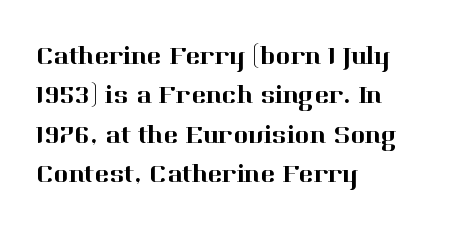
The setting favours the left margin, as ordinary paragraphs usually do. Is there any slant? The stems are plumb. A bare baseline throughout the passage. The letterforms sit shoulder to shoulder at normal distance. These lines sit exactly where default settings would place them.
